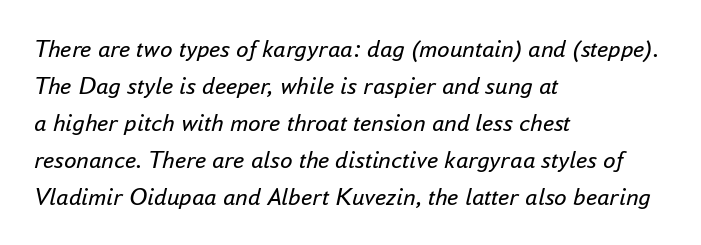
{"italic": "yes", "lean": "right", "slant_degrees": 16, "bold": "no", "underline": "no", "align": "left", "line_spacing": "normal", "line_spacing_ratio": 1.48, "letter_spacing": "normal", "letter_spacing_em": 0.0, "glyph_px": 25}
